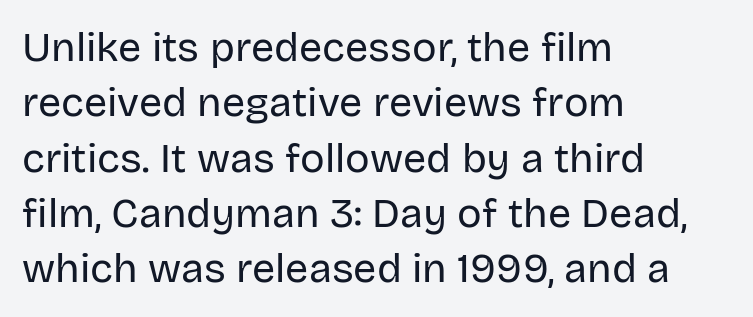
{"serif": "no", "italic": "no", "bold": "no", "weight": "regular", "width": "normal", "stroke_contrast": "low", "x_height": "large", "monospaced": "no", "underline": "no", "align": "left", "line_spacing": "normal", "line_spacing_ratio": 1.35, "letter_spacing": "normal", "letter_spacing_em": 0.0, "glyph_px": 41}
